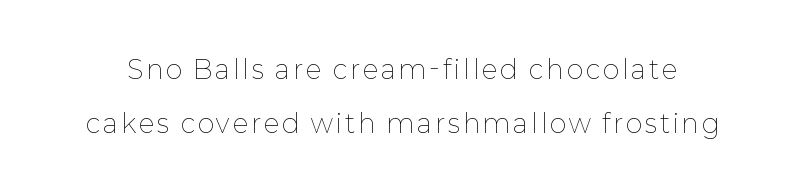
The image shows 25 px text type, upright; set loose line spacing (2.15x), not underlined.
